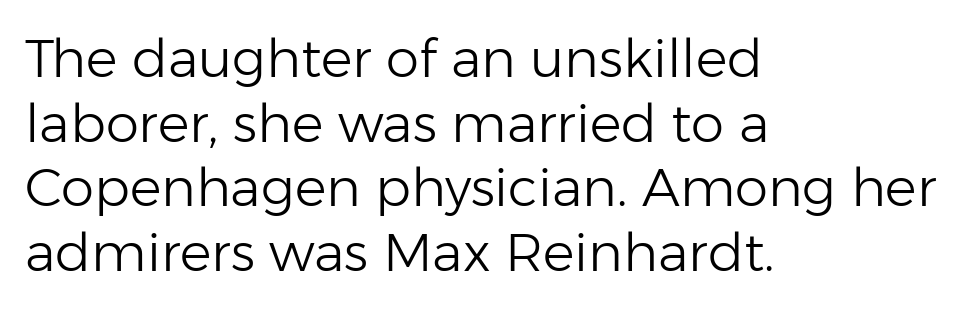
The image shows 53 px light sans-serif type, upright; set left-aligned, line spacing 1.22x, normal letter spacing, not underlined; low stroke contrast and a medium x-height.
